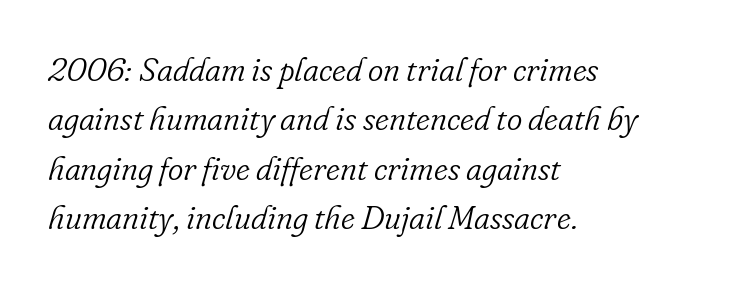
Q: Is the text bold? A: No.
Q: Is the text italic (slanted)? A: Yes, it leans right by about 16 degrees.
Q: Is the typeface a serif or a sans-serif typeface? A: Serif.
Q: Is the text underlined? A: No.
Q: How is the paragraph aligned? A: Left-aligned.
Q: Is the spacing between letters normal or unusually wide? A: Normal.
Q: Is the spacing between lines tight, normal or loose? A: Normal.
Q: Width (condensed, normal, or wide)? A: Normal.
Q: Stroke contrast? A: Low.
Q: x-height? A: Small.
Q: Monospaced? A: No.
